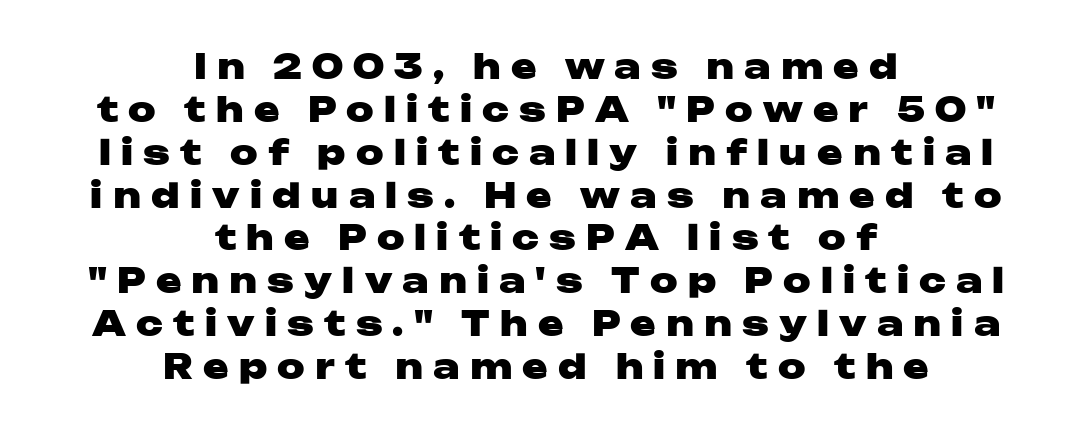
Thick stems and heavy bowls — unmistakably bold. This sample uses a sans-serif face. Ascenders rise straight up at ninety degrees. Honestly, the row spacing looks completely unremarkable. The baseline area is clear.
